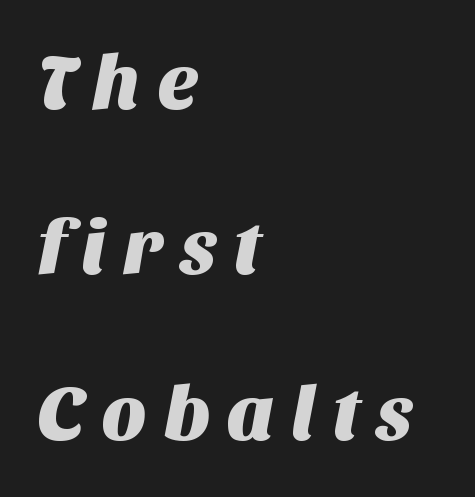
{"serif": "no", "width": "normal", "stroke_contrast": "medium", "x_height": "large", "monospaced": "no", "underline": "no", "align": "left", "line_spacing": "loose", "line_spacing_ratio": 2.12, "letter_spacing": "wide", "letter_spacing_em": 0.2, "glyph_px": 78}
